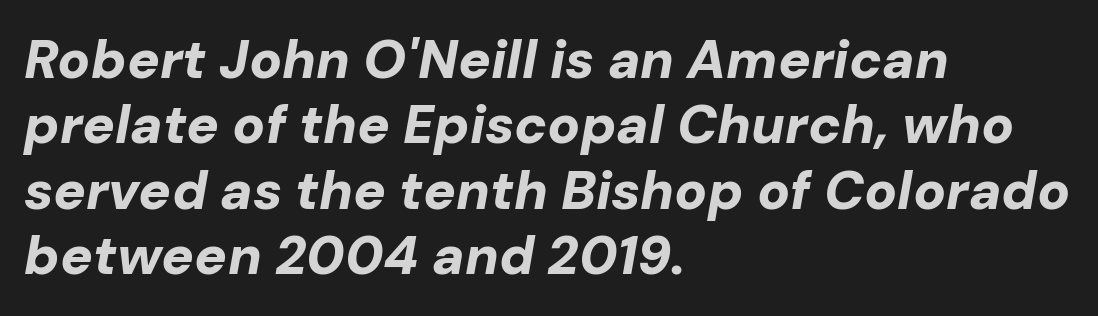
{"italic": "yes", "lean": "right", "slant_degrees": 10, "bold": "yes", "weight": "bold", "width": "normal", "stroke_contrast": "low", "x_height": "medium", "monospaced": "no", "underline": "no", "align": "left", "line_spacing_ratio": 1.21, "letter_spacing": "normal", "letter_spacing_em": 0.0, "glyph_px": 54}
